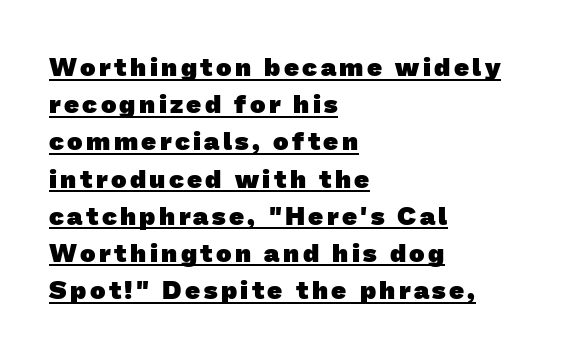
Q: Is the text bold? A: Yes.
Q: Is the text underlined? A: Yes.
Q: How is the paragraph aligned? A: Left-aligned.
Q: Is the spacing between lines tight, normal or loose? A: Normal.
